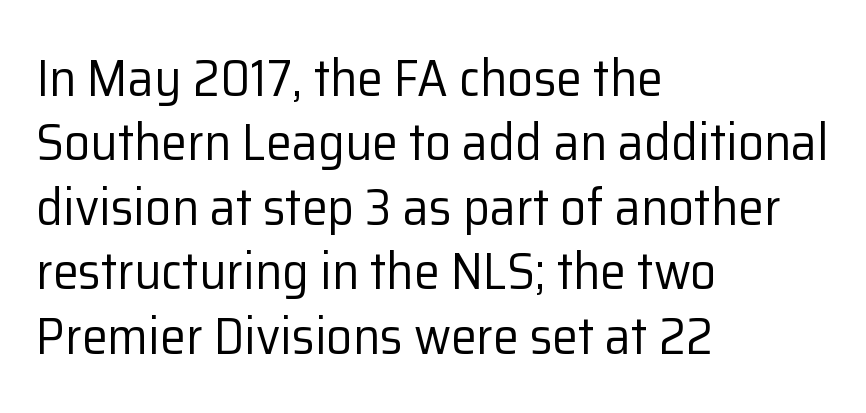
The image shows 52 px regular-weight sans-serif type, upright; set left-aligned, line spacing 1.24x, normal letter spacing, not underlined; low stroke contrast and a medium x-height.
